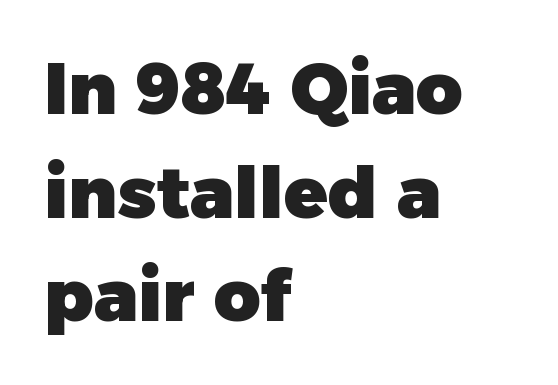
Q: Is the text bold? A: Yes.
Q: Is the text italic (slanted)? A: No, it is upright.
Q: Is the typeface a serif or a sans-serif typeface? A: Sans-serif.
Q: Is the text underlined? A: No.
Q: How is the paragraph aligned? A: Left-aligned.
Q: Is the spacing between letters normal or unusually wide? A: Normal.
Q: Is the spacing between lines tight, normal or loose? A: Normal.
Q: Width (condensed, normal, or wide)? A: Normal.
Q: Stroke contrast? A: Low.
Q: x-height? A: Medium.
Q: Monospaced? A: No.
